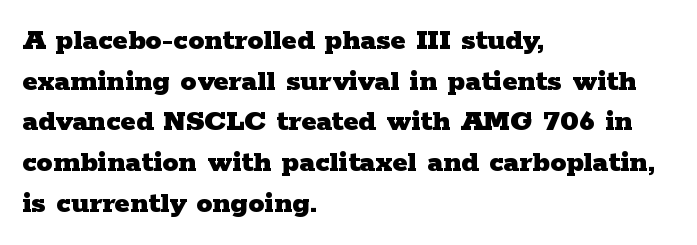
The image shows 32 px heavy, wide serif type, upright; set left-aligned, normal line spacing (1.27x), normal letter spacing, not underlined; low stroke contrast and a medium x-height.
